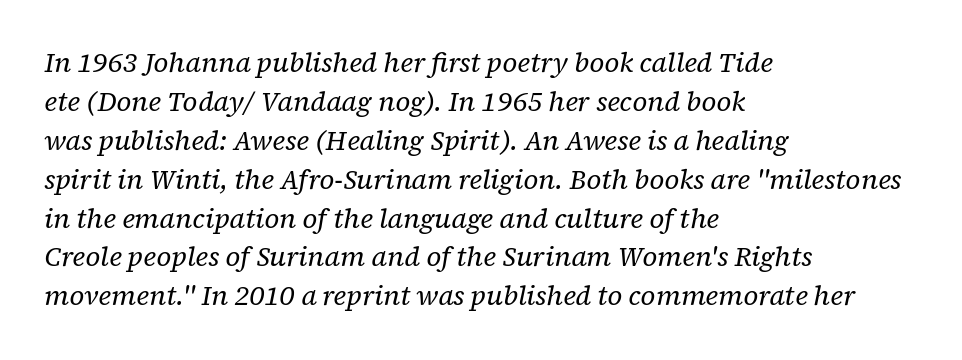
{"italic": "yes", "lean": "right", "slant_degrees": 12, "bold": "no", "underline": "no", "align": "left", "line_spacing": "normal", "line_spacing_ratio": 1.44, "letter_spacing": "normal", "letter_spacing_em": 0.0, "glyph_px": 27}
